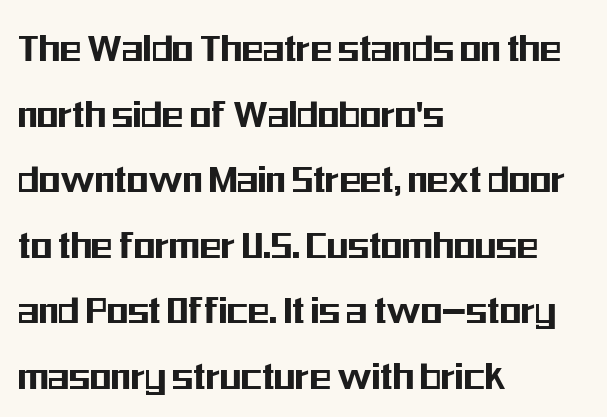
{"serif": "no", "italic": "no", "width": "condensed", "stroke_contrast": "medium", "x_height": "medium", "monospaced": "no", "underline": "no", "align": "left", "line_spacing": "normal", "line_spacing_ratio": 1.49, "letter_spacing": "normal", "letter_spacing_em": 0.0, "glyph_px": 44}
